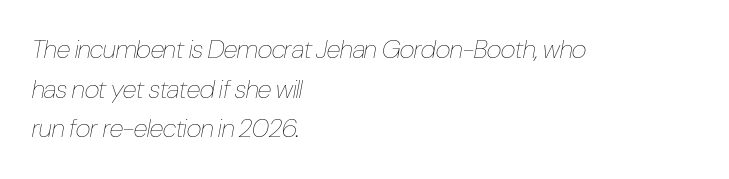
The image shows 26 px text type, italic (leaning right); set left-aligned, normal line spacing (1.52x), normal letter spacing, not underlined.
